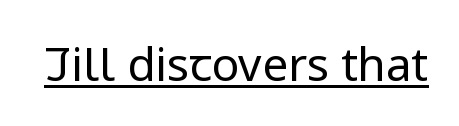
Q: Is the text bold? A: No.
Q: Is the text italic (slanted)? A: No, it is upright.
Q: Is the typeface a serif or a sans-serif typeface? A: Sans-serif.
Q: Is the text underlined? A: Yes.
Q: Is the spacing between letters normal or unusually wide? A: Normal.
Q: Width (condensed, normal, or wide)? A: Normal.
Q: Stroke contrast? A: Low.
Q: x-height? A: Medium.
Q: Monospaced? A: No.
